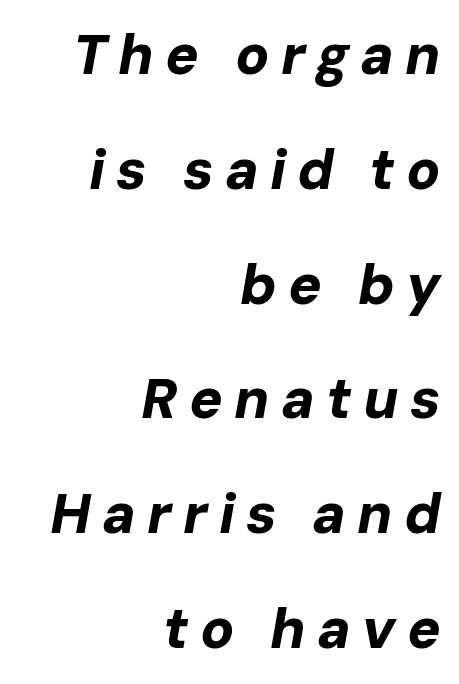
The image shows 56 px bold type, italic (leaning right); set right-aligned, loose line spacing (2.05x), unusually wide letter spacing (+0.2 em), not underlined; low stroke contrast and a medium x-height.
